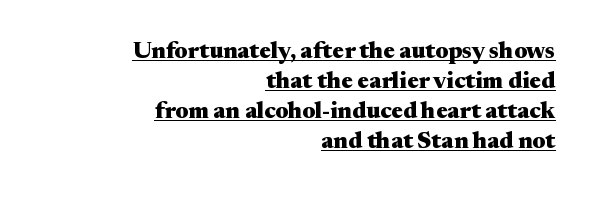
{"italic": "no", "bold": "yes", "underline": "yes", "align": "right", "line_spacing": "normal", "line_spacing_ratio": 1.31, "letter_spacing": "normal", "letter_spacing_em": 0.0, "glyph_px": 23}
